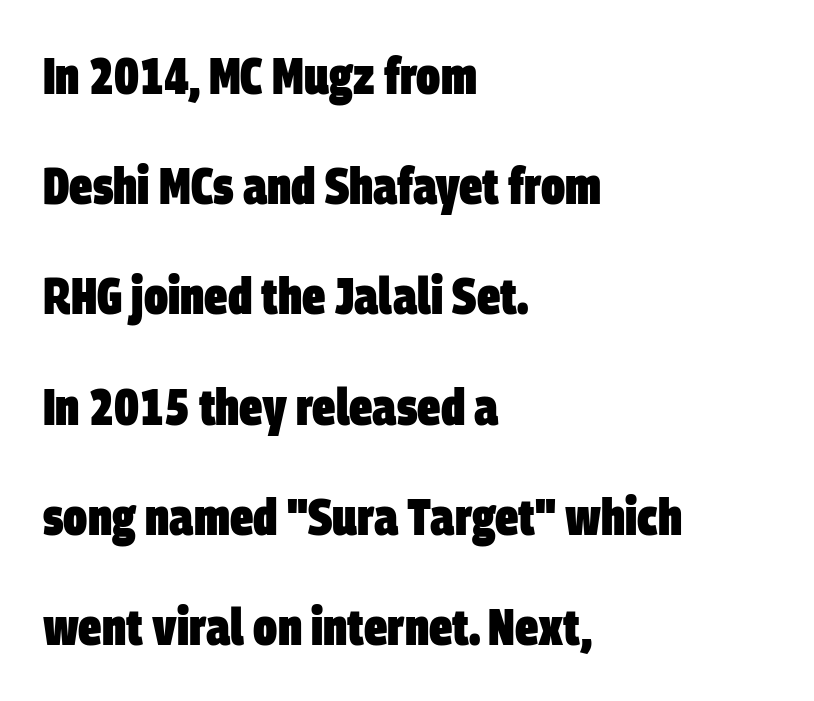
Q: Is the text bold? A: Yes.
Q: Is the typeface a serif or a sans-serif typeface? A: Sans-serif.
Q: Is the text underlined? A: No.
Q: How is the paragraph aligned? A: Left-aligned.
Q: Is the spacing between letters normal or unusually wide? A: Normal.
Q: Is the spacing between lines tight, normal or loose? A: Loose.
Q: Width (condensed, normal, or wide)? A: Condensed.
Q: Stroke contrast? A: Low.
Q: x-height? A: Large.
Q: Monospaced? A: No.
